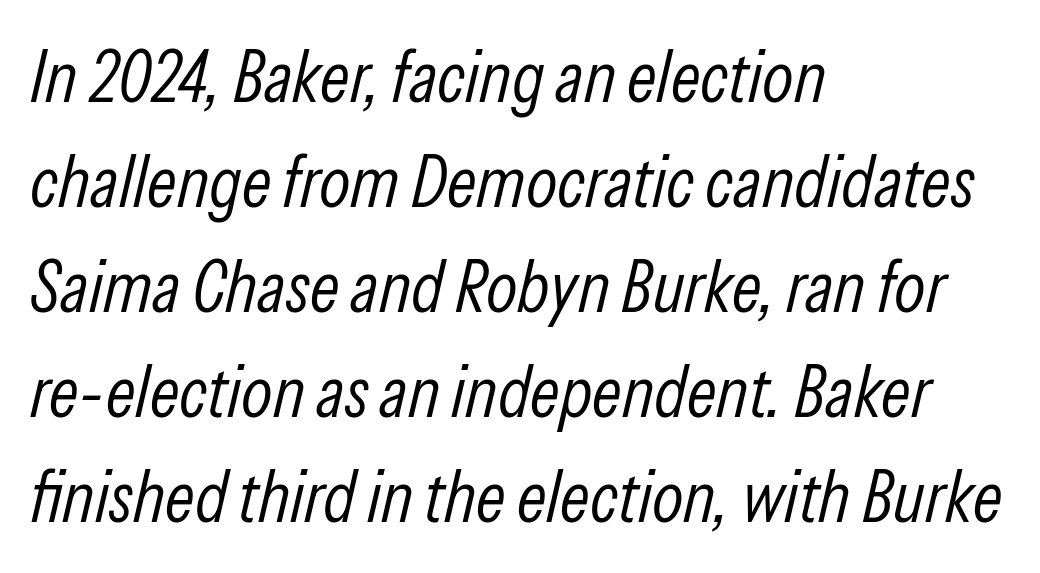
{"italic": "yes", "lean": "right", "slant_degrees": 13, "bold": "no", "weight": "light", "width": "condensed", "stroke_contrast": "low", "x_height": "medium", "monospaced": "no", "underline": "no", "align": "left", "line_spacing": "normal", "line_spacing_ratio": 1.44, "letter_spacing": "normal", "letter_spacing_em": 0.0, "glyph_px": 73}
